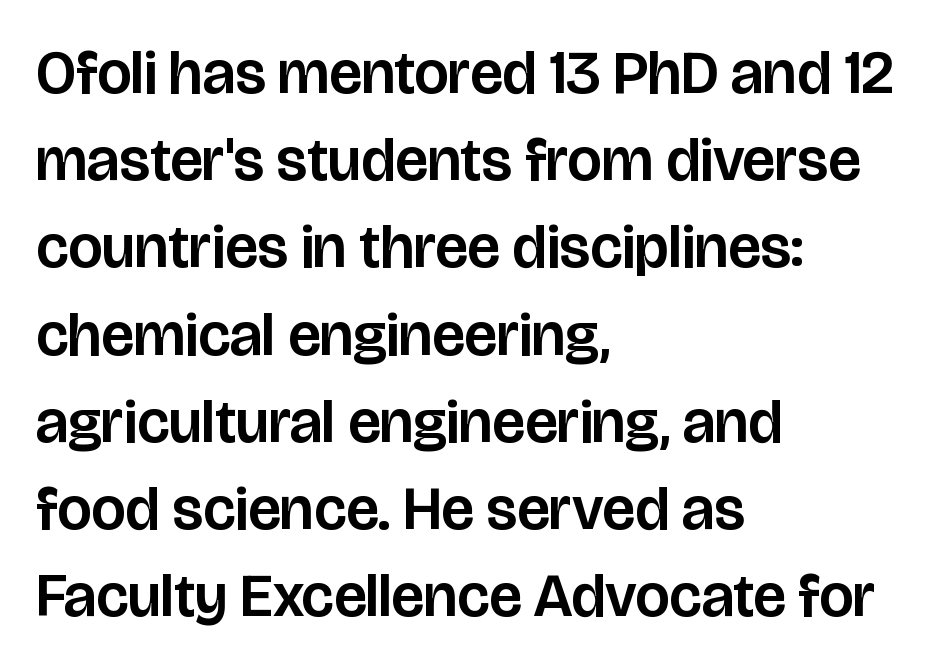
The image shows 61 px sans-serif type, upright; set left-aligned, normal line spacing (1.43x), normal letter spacing, not underlined; low stroke contrast and a large x-height.
